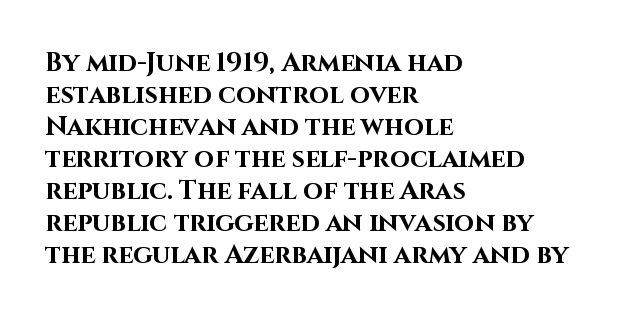
Q: Is the text bold? A: Yes.
Q: Is the text italic (slanted)? A: No, it is upright.
Q: Is the text underlined? A: No.
Q: How is the paragraph aligned? A: Left-aligned.
Q: Is the spacing between letters normal or unusually wide? A: Normal.
